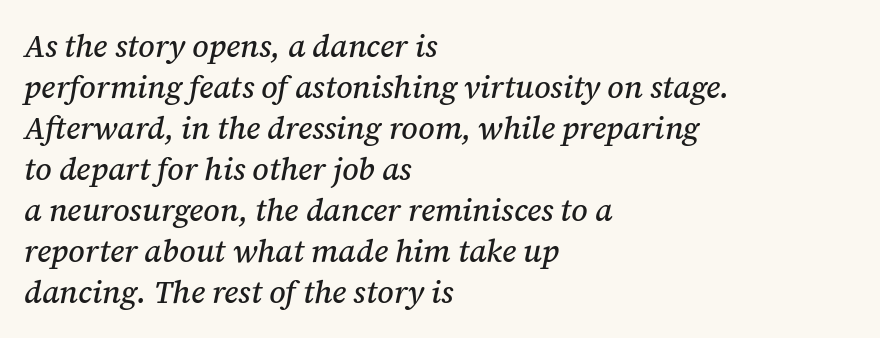
Evenly set lines give the paragraph a standard silhouette. Every row of glyphs begins at an identical x-position on the left. Glyph-to-glyph distance matches everyday printed text. The foot of each line stays bare and open.
